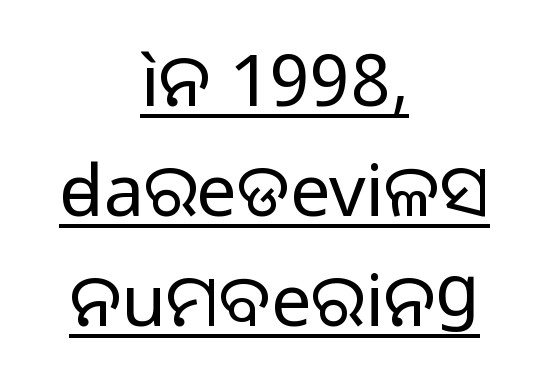
The image shows 72 px regular-weight sans-serif type, upright; set centered, normal line spacing (1.53x), normal letter spacing, underlined; low stroke contrast and a medium x-height.
